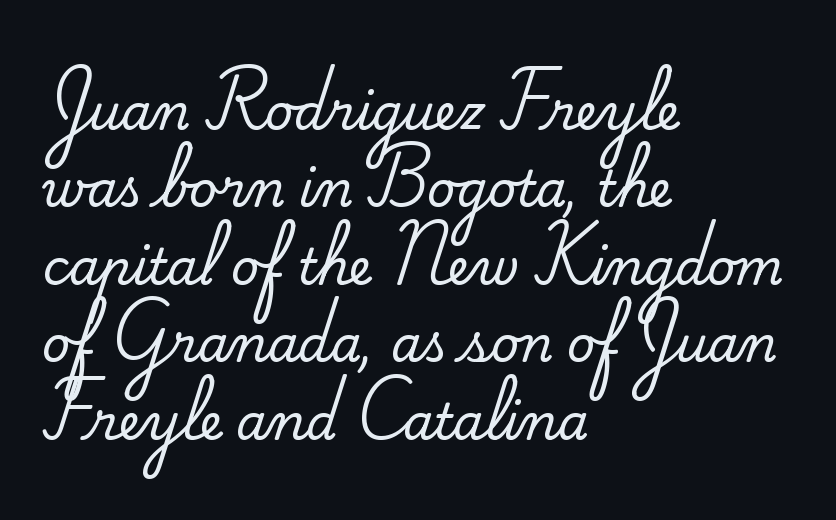
The image shows 49 px serif type; set left-aligned, normal line spacing (1.58x), normal letter spacing, not underlined; medium stroke contrast and a small x-height.
